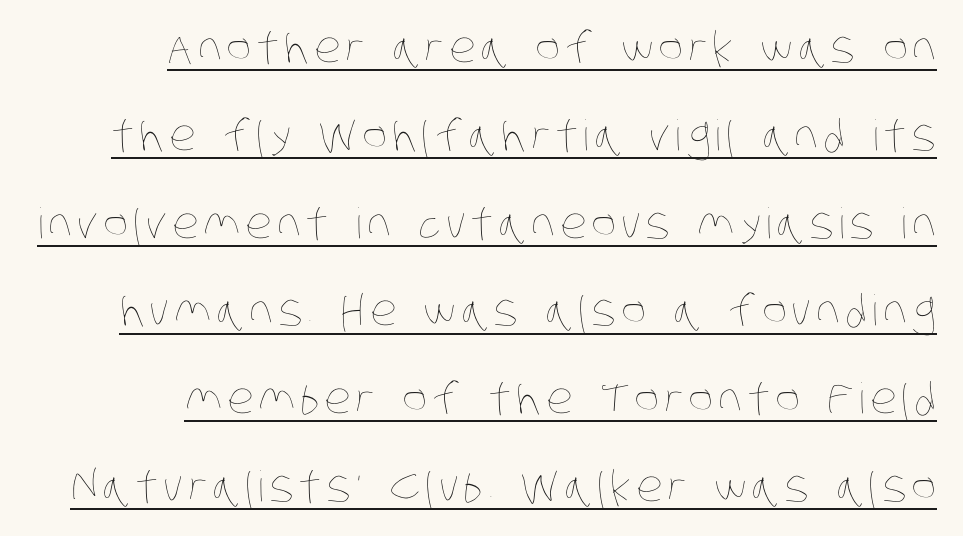
{"bold": "no", "weight": "thin", "width": "condensed", "stroke_contrast": "low", "x_height": "large", "monospaced": "no", "underline": "yes", "align": "right", "line_spacing": "loose", "line_spacing_ratio": 2.09, "glyph_px": 42}
